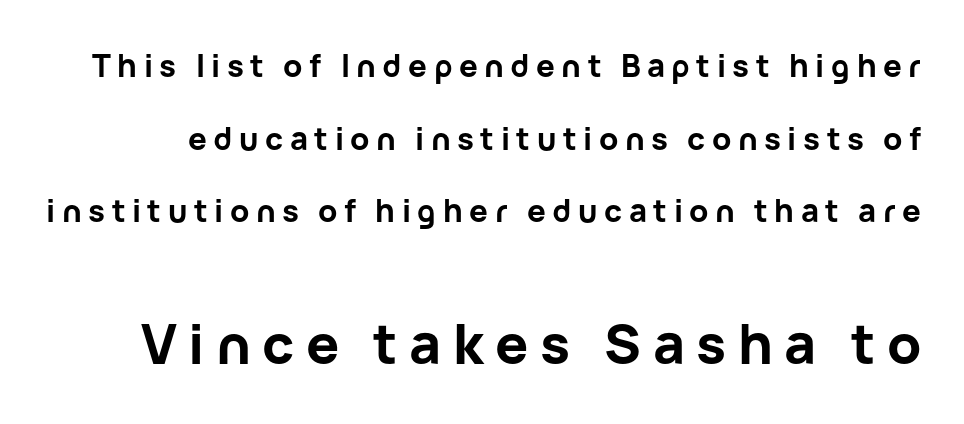
Rule under the text: the space is simply empty. Type style note: lacks serifs. This sample has the flowing, uneven cadence of proportional lettering. Between one letter and the next there's a generous, obvious gap. Heavy-handed strokes throughout: this text is bold. The designer dialed line spacing up above the default.
